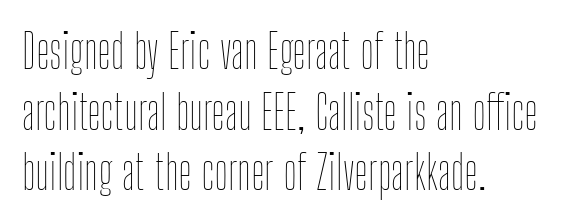
The image shows 47 px thin, condensed type, upright; set left-aligned, normal line spacing (1.29x), normal letter spacing, not underlined; low stroke contrast and a medium x-height.
